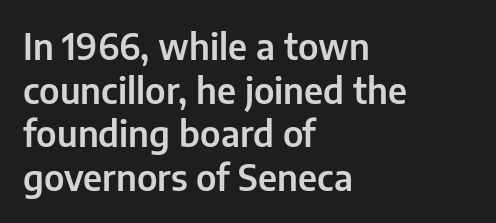
The image shows 35 px sans-serif type, upright; set left-aligned, normal line spacing (1.25x), normal letter spacing, not underlined; low stroke contrast and a medium x-height.
